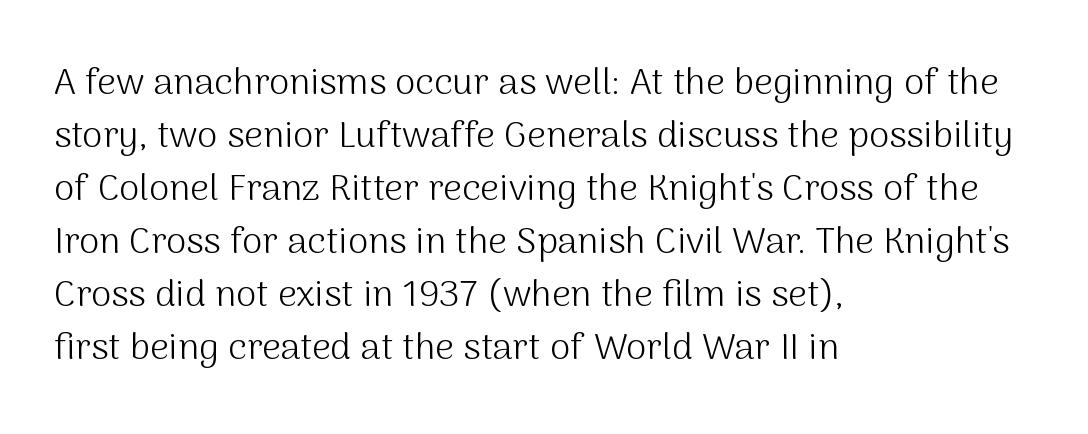
This sample has the flowing, uneven cadence of proportional lettering. Lines of text with bare space underneath. You can tell it's not italic because the verticals are truly vertical. Horizontally, the lines are justified to the leading edge only. The strokes are not fattened; the text isn't bold.
